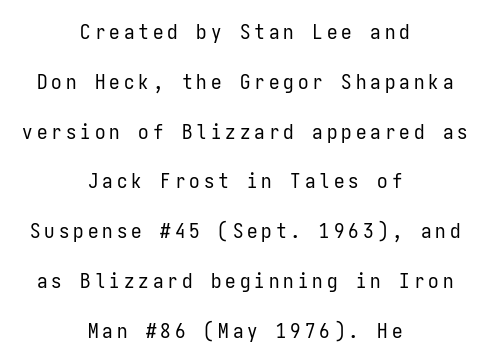
Q: Is the text bold? A: No.
Q: Is the text italic (slanted)? A: No, it is upright.
Q: Is the text underlined? A: No.
Q: How is the paragraph aligned? A: Centered.
Q: Is the spacing between lines tight, normal or loose? A: Loose.
